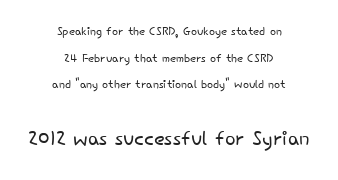
{"serif": "no", "italic": "no", "bold": "no", "weight": "light", "width": "normal", "stroke_contrast": "low", "x_height": "small", "monospaced": "no", "underline": "no", "align": "center", "line_spacing": "normal", "line_spacing_ratio": 1.66, "letter_spacing": "normal", "letter_spacing_em": 0.0, "larger_block": "second", "size_ratio": 1.75, "glyph_px": 28}
